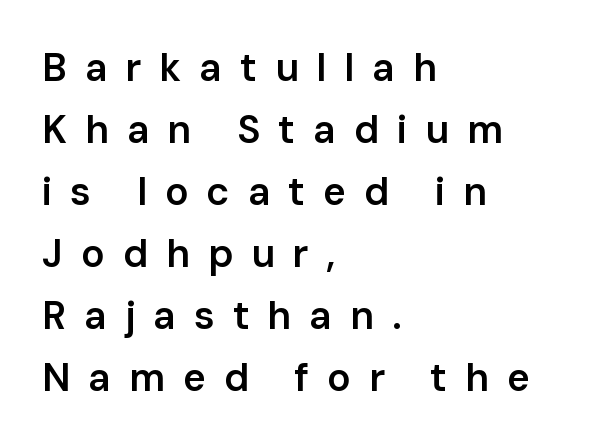
{"serif": "no", "italic": "no", "bold": "semi", "weight": "semibold", "width": "normal", "stroke_contrast": "low", "x_height": "medium", "monospaced": "no", "underline": "no", "align": "left", "line_spacing": "normal", "line_spacing_ratio": 1.59, "letter_spacing": "wide", "letter_spacing_em": 0.46, "glyph_px": 39}
